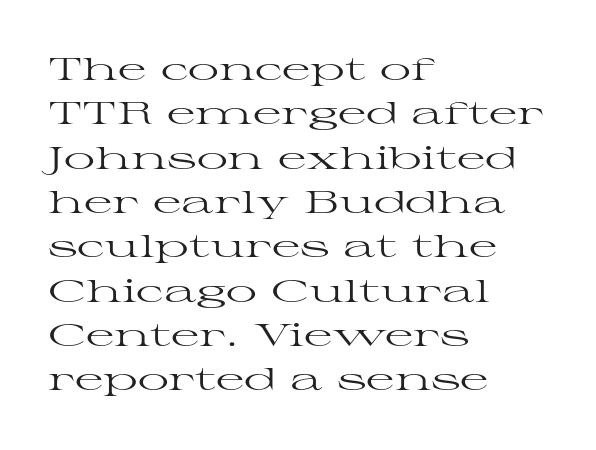
The image shows 31 px regular-weight, wide serif type, upright; set left-aligned, normal line spacing (1.43x), normal letter spacing, not underlined; high stroke contrast and a medium x-height.
